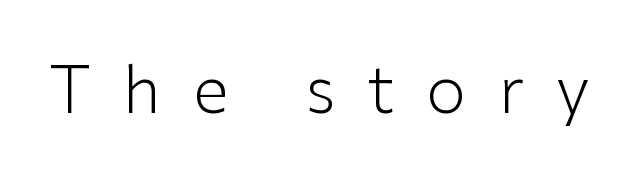
{"serif": "no", "italic": "no", "bold": "no", "weight": "light", "width": "normal", "stroke_contrast": "low", "x_height": "medium", "monospaced": "no", "underline": "no", "letter_spacing": "wide", "letter_spacing_em": 0.49, "glyph_px": 65}
